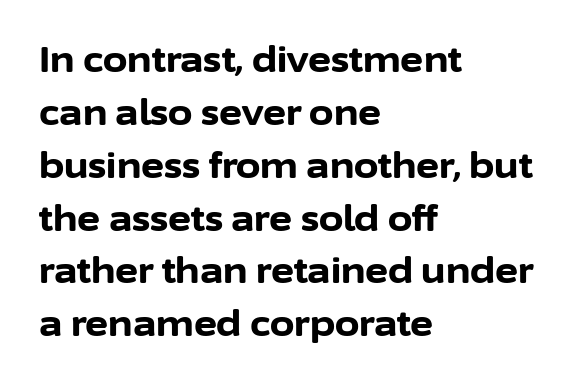
The image shows 35 px bold sans-serif type, upright; set left-aligned, normal line spacing (1.51x), normal letter spacing, not underlined; low stroke contrast and a medium x-height.
